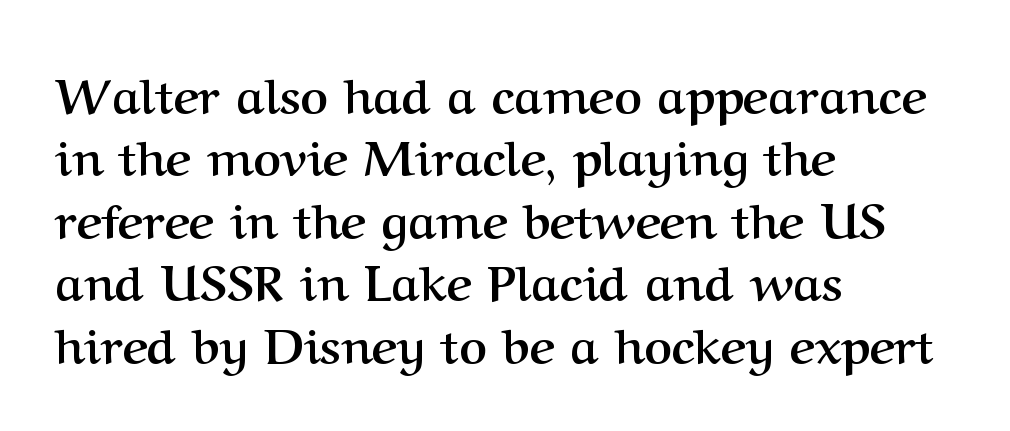
{"serif": "yes", "italic": "no", "bold": "yes", "weight": "semibold", "width": "normal", "stroke_contrast": "medium", "x_height": "medium", "monospaced": "no", "underline": "no", "align": "left", "line_spacing": "normal", "line_spacing_ratio": 1.3, "letter_spacing": "normal", "letter_spacing_em": 0.0, "glyph_px": 48}
